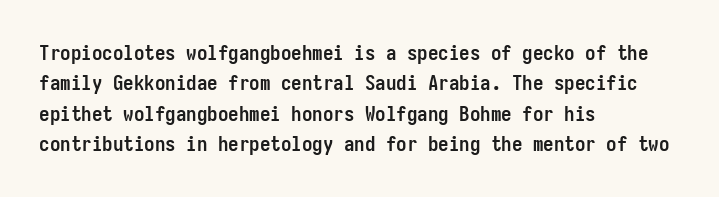
{"italic": "no", "bold": "yes", "underline": "no", "align": "left", "line_spacing": "normal", "line_spacing_ratio": 1.45, "letter_spacing": "normal", "letter_spacing_em": 0.0, "glyph_px": 21}
